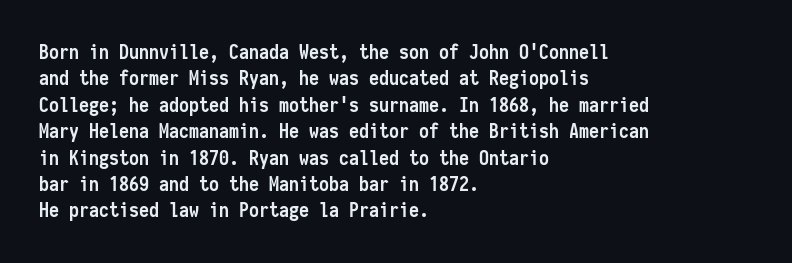
Q: Is the text bold? A: Yes.
Q: Is the text italic (slanted)? A: No, it is upright.
Q: Is the text underlined? A: No.
Q: How is the paragraph aligned? A: Left-aligned.
Q: Is the spacing between letters normal or unusually wide? A: Normal.
Q: Is the spacing between lines tight, normal or loose? A: Normal.
